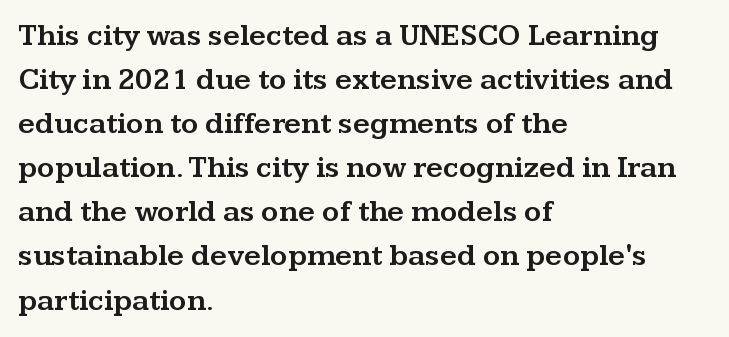
Here the designer chose a conventional face with non-uniform glyph widths. What kind of face is this? One with serifs. A normal amount of white space separates one row of letters from the next. You can tell it's not italic because the verticals are truly vertical.
